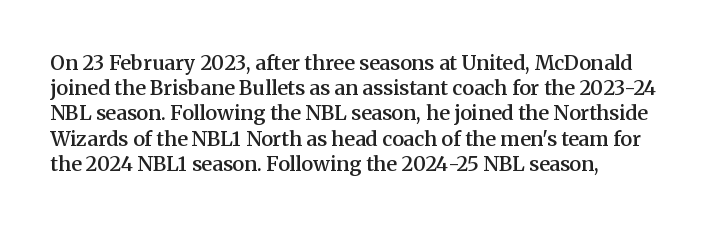
Caption: multi-line text, flush left, ragged right. Is the type bold? Partly — it's a semibold, heavier than regular but not fully bold. The rendering keeps characters at their native spacing. Is there any slant? The stems are plumb. Compared with typical paragraphs, the rows here are spaced about the same.
